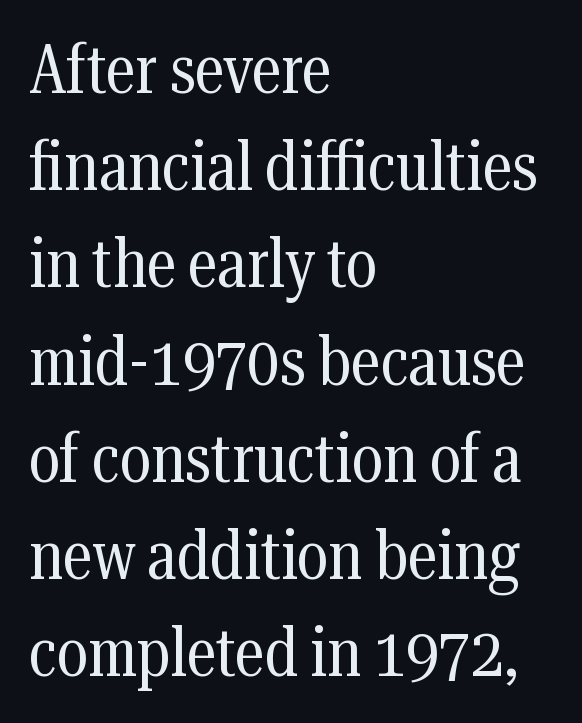
The text was rendered using a seriffed face with decorative stroke endings. The strip under each line holds only bare page. The vertical gap from one line to the next is medium. Every stem runs plumb, perpendicular to the baseline.
